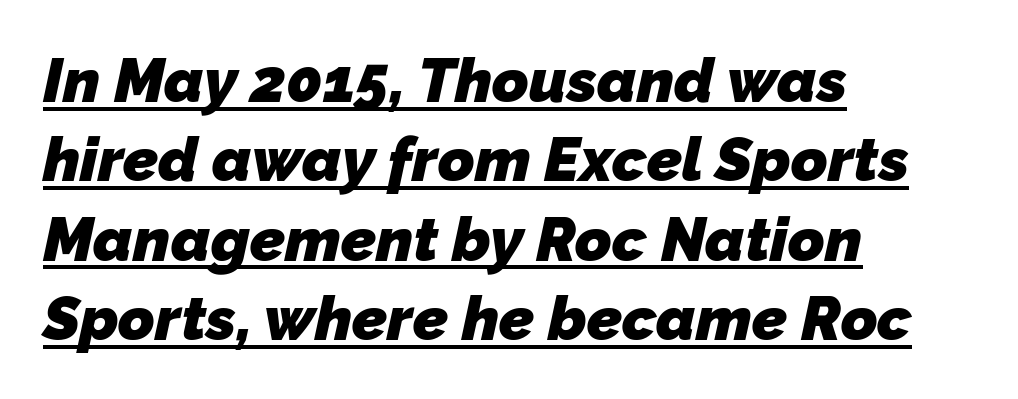
The image shows 62 px heavy sans-serif type; set left-aligned, normal line spacing (1.28x), normal letter spacing, underlined; low stroke contrast and a medium x-height.
